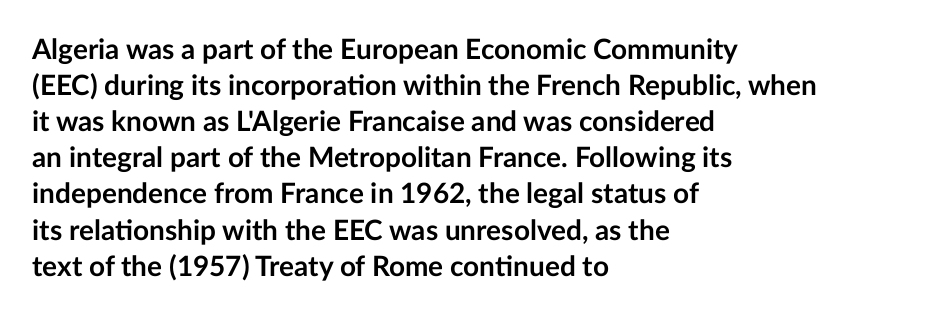
Unlike a traditional serif, this face leaves its strokes unadorned. Honestly, the letter spacing is just normal — you wouldn't notice it. This sample keeps an unexceptional amount of space between lines. Typographic density is high because the face is bold. In terms of posture, this sample is upright.
